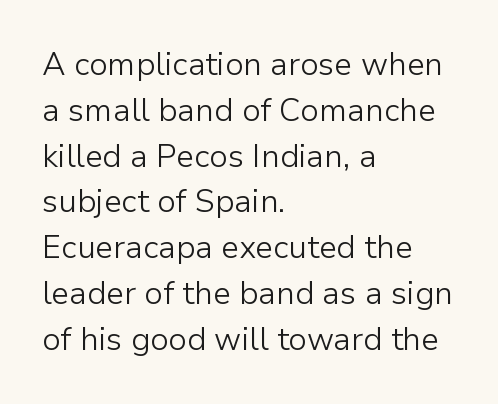
The image shows 32 px light sans-serif type, upright; set left-aligned, normal line spacing (1.43x), normal letter spacing, not underlined; low stroke contrast and a medium x-height.
